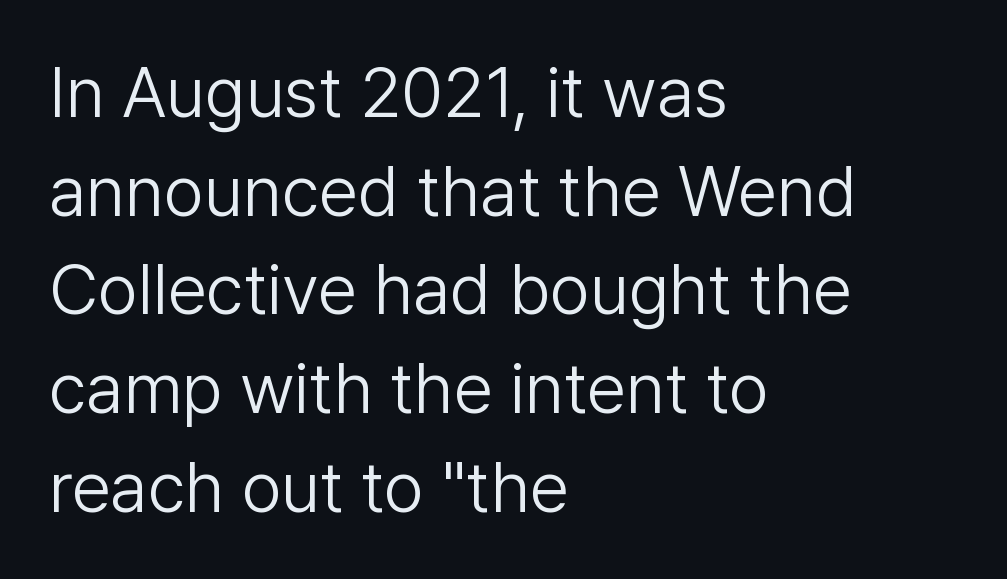
Q: Is the text bold? A: No.
Q: Is the text italic (slanted)? A: No, it is upright.
Q: Is the typeface a serif or a sans-serif typeface? A: Sans-serif.
Q: Is the text underlined? A: No.
Q: How is the paragraph aligned? A: Left-aligned.
Q: Is the spacing between letters normal or unusually wide? A: Normal.
Q: Is the spacing between lines tight, normal or loose? A: Normal.
Q: Width (condensed, normal, or wide)? A: Normal.
Q: Stroke contrast? A: Low.
Q: x-height? A: Medium.
Q: Monospaced? A: No.
